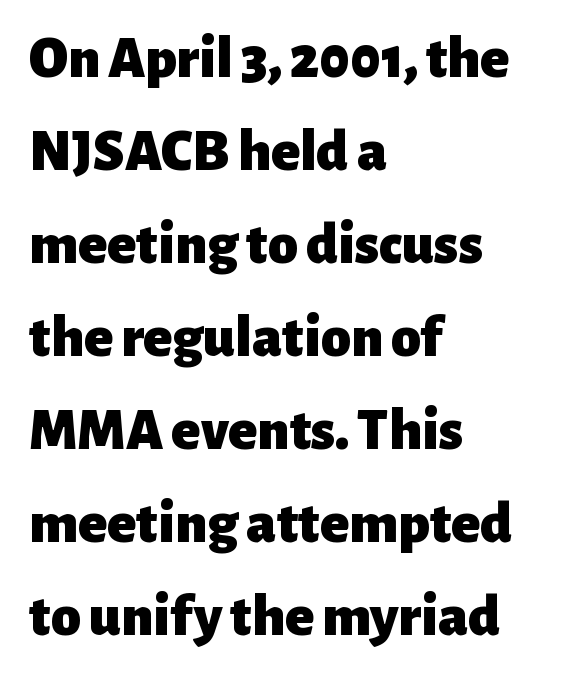
Left-aligned paragraph, ragged on the right. Compared with typical paragraphs, the rows here are spaced about the same. On the weight axis this lands at bold, roughly 700. The baseline area is clear. Look at the tracking — it's just the regular setting, nothing added. Is this a sans? Yes — the strokes have no serifs.
